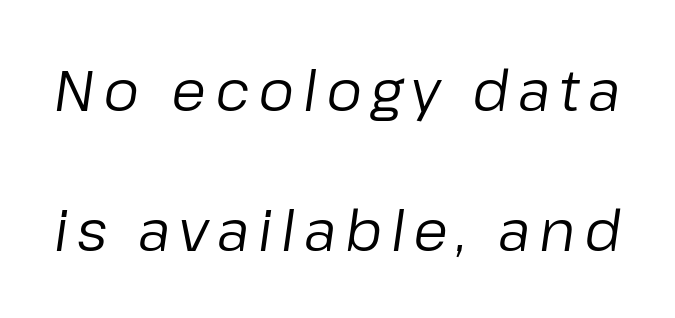
These lines are rendered in a variable-pitch font. A great deal of white space separates one row of letters from the next. Stem width sits at or under what a default text font uses. Characters are canted at an angle relative to the baseline's perpendicular. Check under the words: just untouched page.
